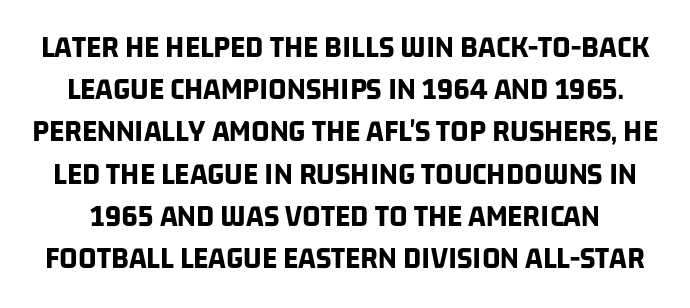
Regular leading. Classification — sans serif. This is heavy type, rendered in bold. Is this a fixed-width face? No — the glyphs have proportional, varying widths. Glance below the letters and you will spot only blank space.
